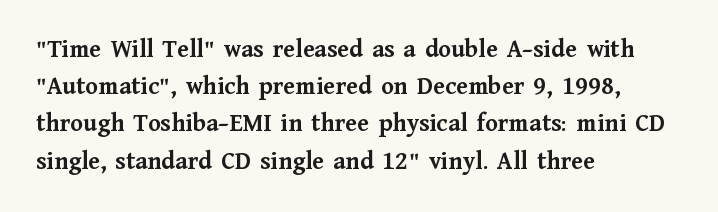
Q: Is the text bold? A: Yes.
Q: Is the text italic (slanted)? A: No, it is upright.
Q: Is the text underlined? A: No.
Q: How is the paragraph aligned? A: Left-aligned.
Q: Is the spacing between letters normal or unusually wide? A: Normal.
Q: Is the spacing between lines tight, normal or loose? A: Normal.
